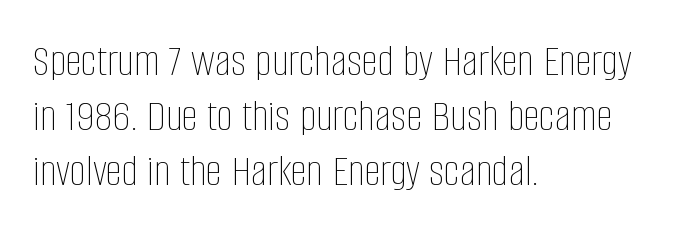
The text block is weighted toward the left margin, trailing off unevenly rightward. Stems here are at most as thick as an everyday book face. These lines keep a tight, regular rhythm from letter to letter. Do the characters align in a grid? No, the font is proportional. Descender tails drop into unmarked territory.
